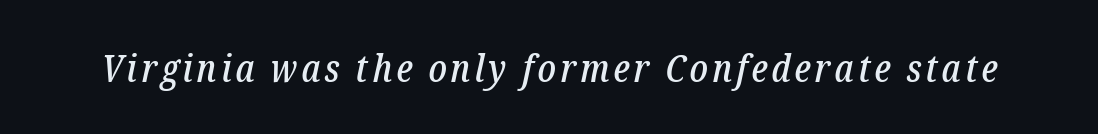
Character widths vary here, with narrow letters taking less room than wide ones. A typesetter would label this face a serif. The rendering applies a slant to the glyphs. The specimen omits any rule beneath the text block's lines.
